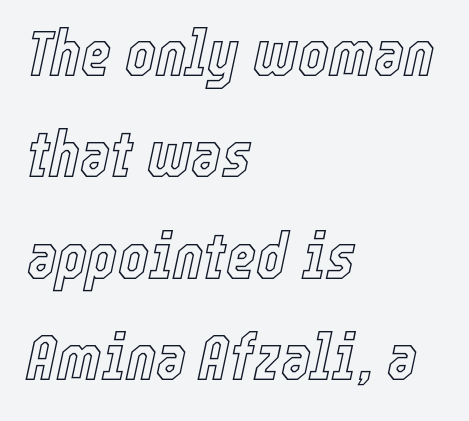
Q: Is the text italic (slanted)? A: Yes, it leans right by about 12 degrees.
Q: Is the text underlined? A: No.
Q: How is the paragraph aligned? A: Left-aligned.
Q: Is the spacing between letters normal or unusually wide? A: Normal.
Q: Is the spacing between lines tight, normal or loose? A: Normal.
Q: Width (condensed, normal, or wide)? A: Condensed.
Q: x-height? A: Medium.
Q: Monospaced? A: No.
